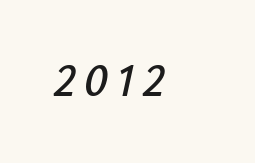
Q: Is the text italic (slanted)? A: Yes, it leans right by about 12 degrees.
Q: Is the text underlined? A: No.
Q: Width (condensed, normal, or wide)? A: Normal.
Q: Stroke contrast? A: Low.
Q: x-height? A: Small.
Q: Monospaced? A: No.
